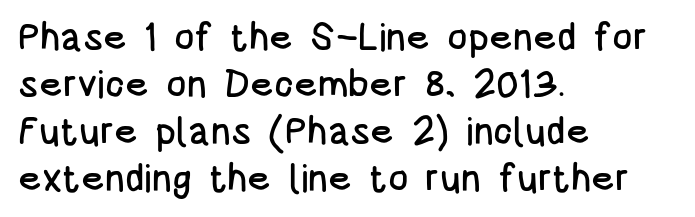
Note the varied advance widths — an 'i' is clearly narrower than an 'm'. Visually the block forms a straight wall on the left and a jagged coastline on the right. The letters stand straight up with perfectly vertical stems. No extra tracking has been applied to these lines. The space beneath each line is pristine and unruled.
